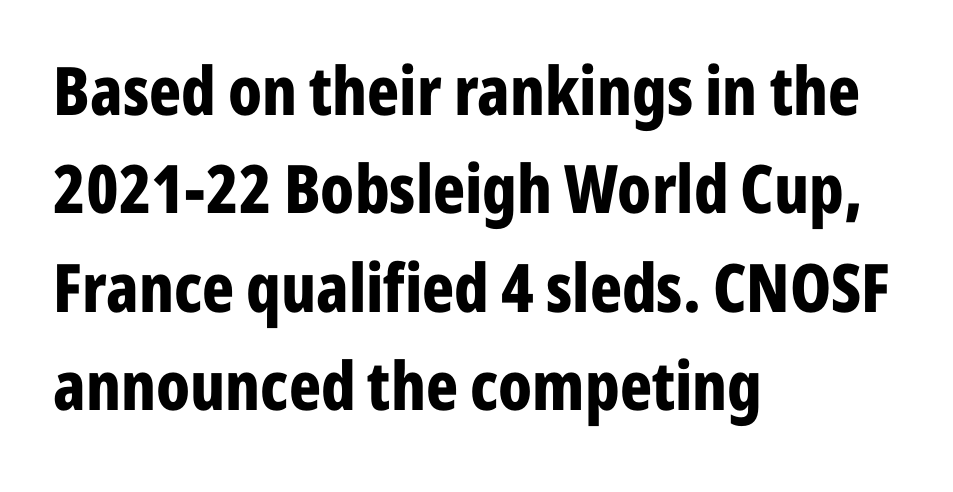
The image shows 67 px bold, condensed sans-serif type, upright; set left-aligned, normal line spacing (1.47x), normal letter spacing, not underlined; low stroke contrast and a medium x-height.
